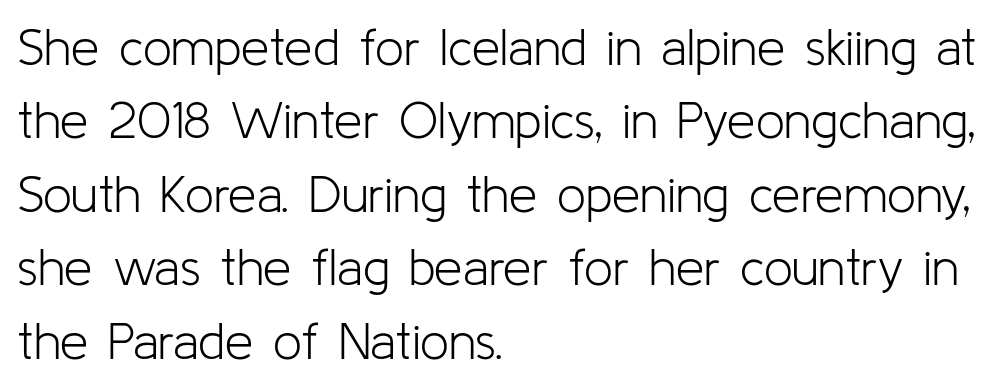
{"serif": "no", "italic": "no", "bold": "no", "weight": "light", "width": "normal", "stroke_contrast": "low", "x_height": "medium", "monospaced": "no", "underline": "no", "align": "left", "line_spacing": "normal", "line_spacing_ratio": 1.44, "letter_spacing": "normal", "letter_spacing_em": 0.0, "glyph_px": 51}
